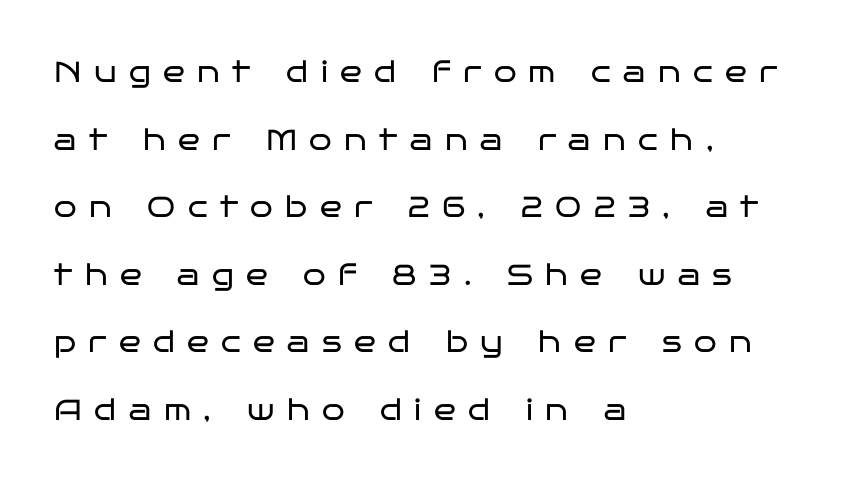
Q: Is the text bold? A: No.
Q: Is the text italic (slanted)? A: No, it is upright.
Q: Is the typeface a serif or a sans-serif typeface? A: Sans-serif.
Q: Is the text underlined? A: No.
Q: How is the paragraph aligned? A: Left-aligned.
Q: Is the spacing between letters normal or unusually wide? A: Unusually wide.
Q: Is the spacing between lines tight, normal or loose? A: Loose.
Q: Width (condensed, normal, or wide)? A: Wide.
Q: Stroke contrast? A: Low.
Q: x-height? A: Large.
Q: Monospaced? A: No.
